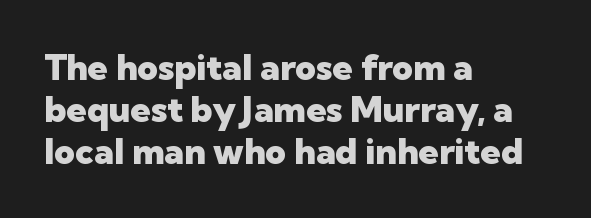
The face used here is proportionally spaced, like ordinary book or web type. The passage shown is emphatically bold. The font family rendered here belongs to the sans-serif group. Which margin do the lines hug? The left one — the right edge is uneven.
